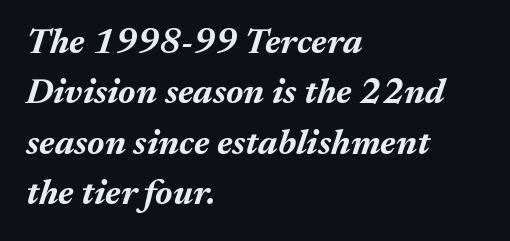
{"italic": "yes", "lean": "right", "slant_degrees": 17, "bold": "yes", "weight": "bold", "width": "normal", "stroke_contrast": "medium", "x_height": "medium", "monospaced": "no", "underline": "no", "align": "left", "line_spacing": "normal", "line_spacing_ratio": 1.4, "letter_spacing": "normal", "letter_spacing_em": 0.0, "glyph_px": 36}
